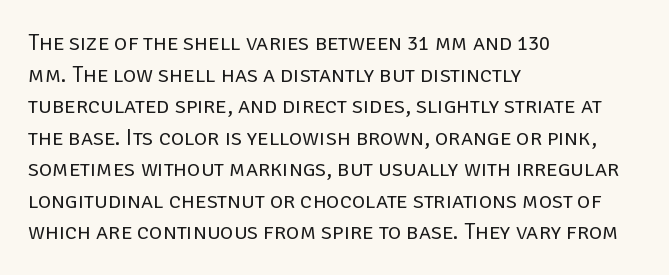
The strokes are not fattened; the text isn't bold. Beneath every word, the page is bare. Every row of glyphs begins at an identical x-position on the left. In terms of posture, this sample is upright.
